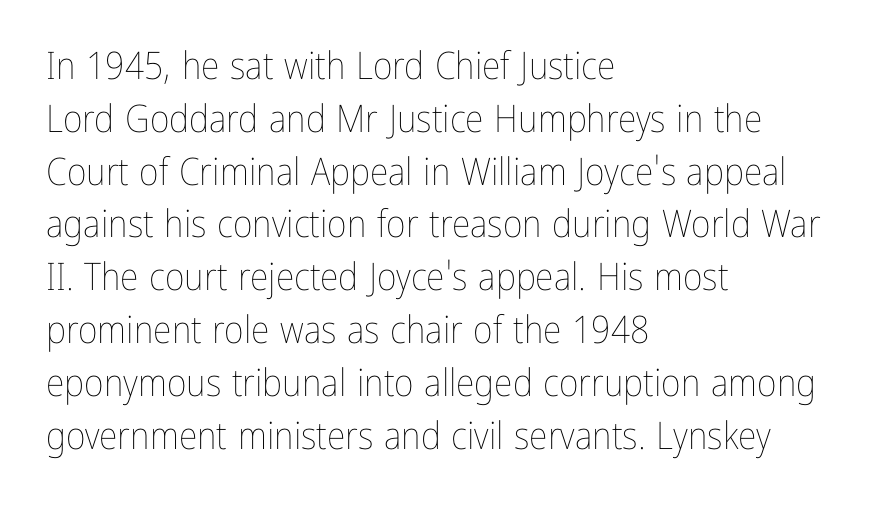
{"italic": "no", "bold": "no", "weight": "thin", "width": "condensed", "stroke_contrast": "low", "x_height": "medium", "monospaced": "no", "underline": "no", "align": "left", "line_spacing": "normal", "line_spacing_ratio": 1.39, "letter_spacing": "normal", "letter_spacing_em": 0.0, "glyph_px": 38}
